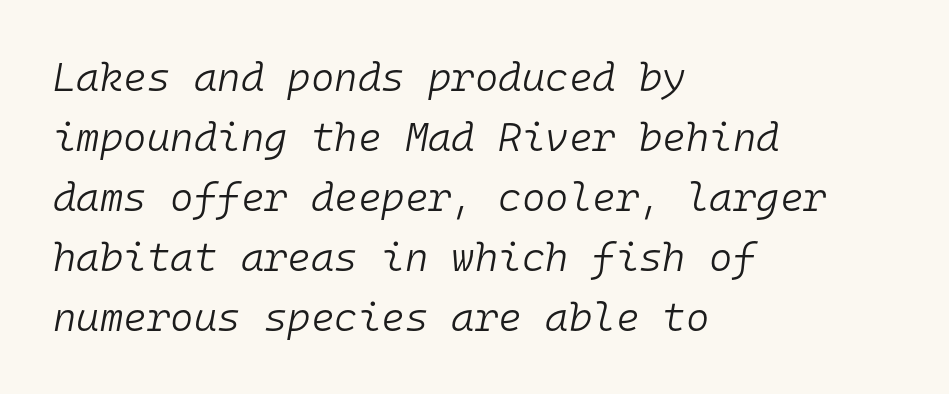
The strip under each line holds only bare page. Bold? No — there's no thickening of the strokes. Quick note: interline space is typical. This sample has the even, mechanical cadence of fixed-width lettering.
